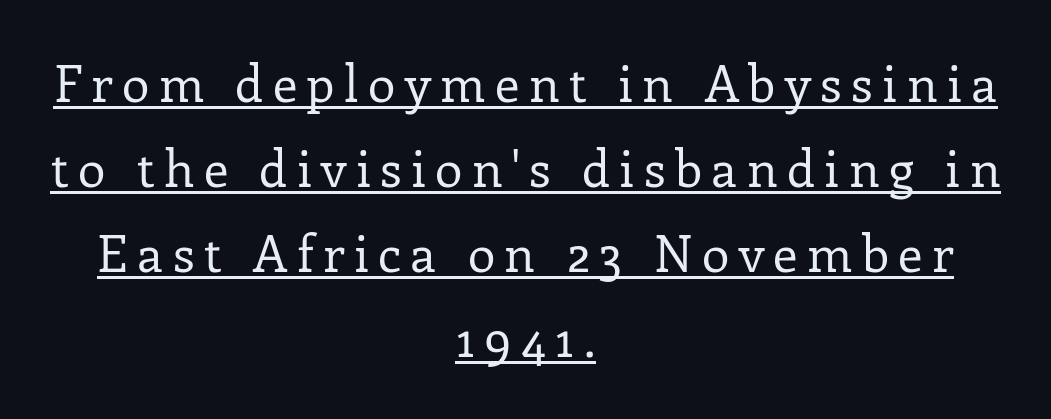
The image shows 50 px regular-weight serif type, upright; set centered, normal line spacing (1.7x), underlined; low stroke contrast and a medium x-height.
